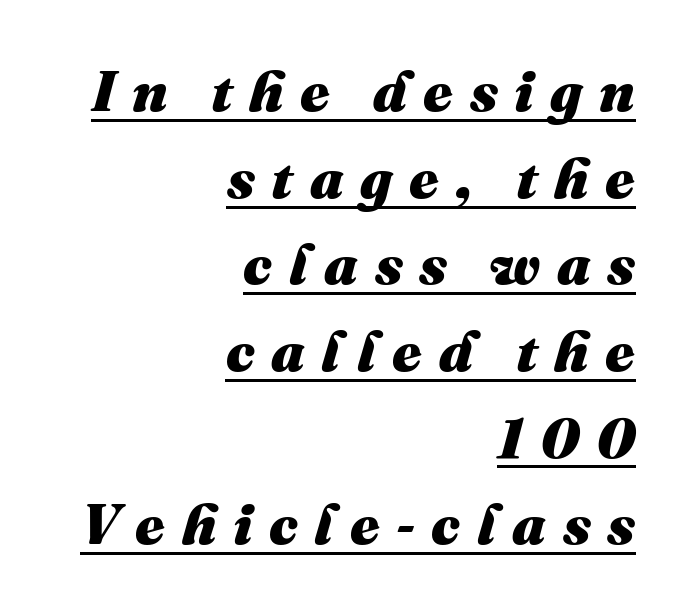
The face used here is proportionally spaced, like ordinary book or web type. You can tell it's italic because the verticals aren't actually vertical. The setting favours the right margin, as signatures and pull-quotes sometimes do. This sample uses expanded letter spacing, leaving extra air between glyphs. Reading down the column, the eye jumps a familiar distance to each next line.
